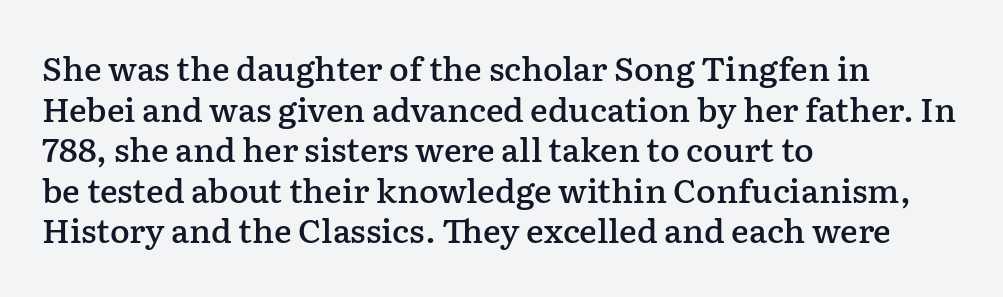
Q: Is the text bold? A: Semi-bold.
Q: Is the text italic (slanted)? A: No, it is upright.
Q: Is the typeface a serif or a sans-serif typeface? A: Serif.
Q: Is the text underlined? A: No.
Q: How is the paragraph aligned? A: Left-aligned.
Q: Is the spacing between letters normal or unusually wide? A: Normal.
Q: Width (condensed, normal, or wide)? A: Normal.
Q: Stroke contrast? A: Low.
Q: x-height? A: Medium.
Q: Monospaced? A: No.
